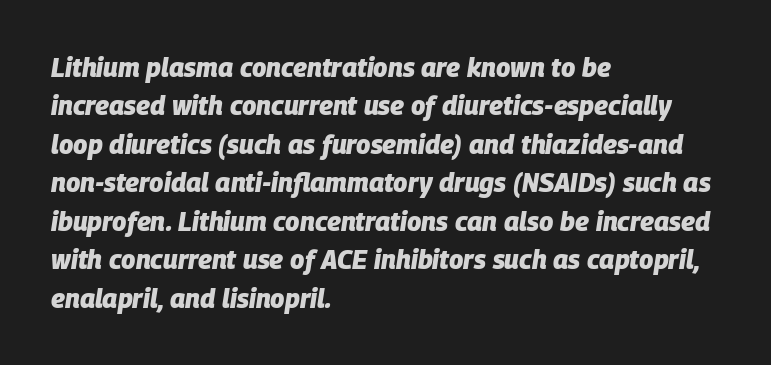
{"italic": "yes", "lean": "right", "slant_degrees": 9, "bold": "yes", "underline": "no", "align": "left", "line_spacing": "normal", "line_spacing_ratio": 1.48, "letter_spacing": "normal", "letter_spacing_em": 0.0, "glyph_px": 26}
